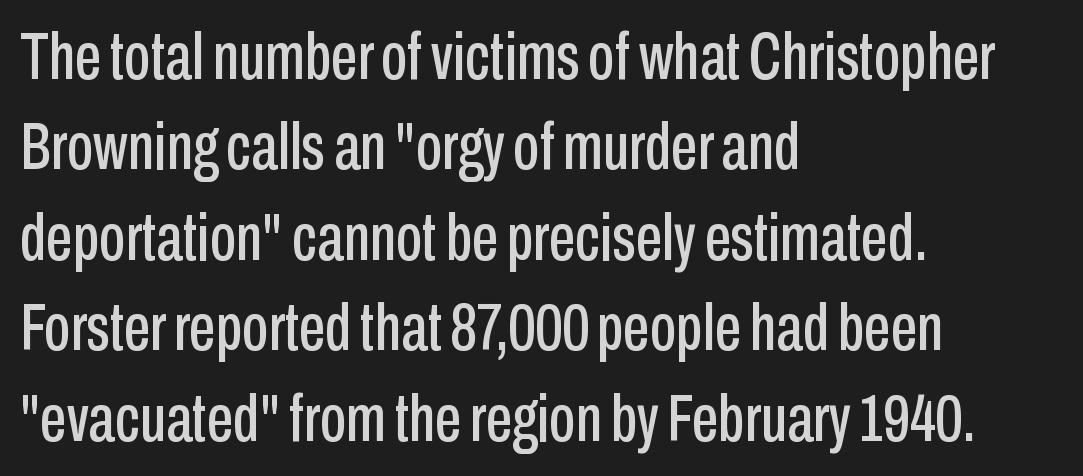
{"serif": "no", "italic": "no", "width": "condensed", "stroke_contrast": "low", "x_height": "medium", "monospaced": "no", "underline": "no", "align": "left", "line_spacing": "normal", "line_spacing_ratio": 1.35, "letter_spacing": "normal", "letter_spacing_em": 0.0, "glyph_px": 67}
